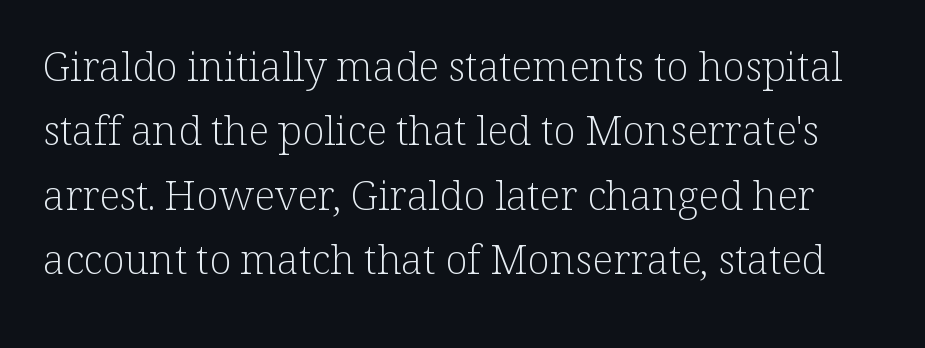
The image shows 41 px light serif type, upright; set normal line spacing (1.57x), normal letter spacing, not underlined; low stroke contrast and a medium x-height.
